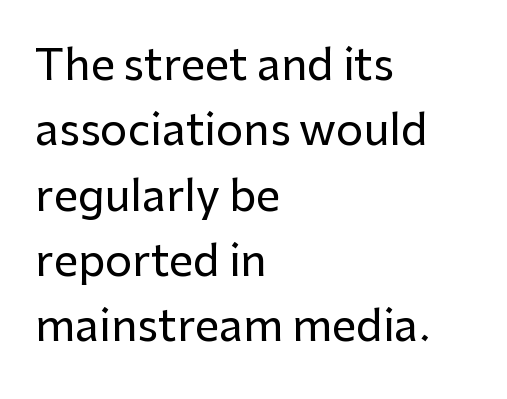
{"serif": "no", "italic": "no", "width": "normal", "stroke_contrast": "low", "x_height": "medium", "monospaced": "no", "underline": "no", "align": "left", "line_spacing": "normal", "line_spacing_ratio": 1.52, "letter_spacing": "normal", "letter_spacing_em": 0.0, "glyph_px": 43}
